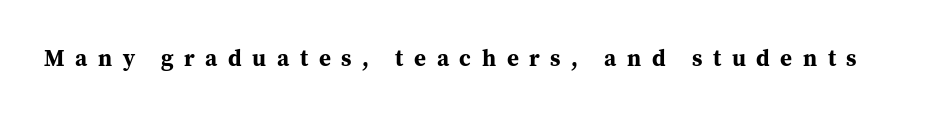
Substantial extra tracking has been applied to these lines. The letters stand straight up with perfectly vertical stems. The letters are bold, with thick, heavy strokes. Descender tails drop into unmarked territory.
